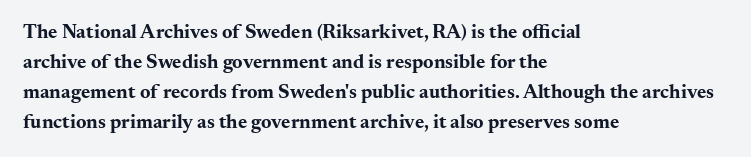
Q: Is the text bold? A: Yes.
Q: Is the text italic (slanted)? A: No, it is upright.
Q: Is the text underlined? A: No.
Q: How is the paragraph aligned? A: Left-aligned.
Q: Is the spacing between letters normal or unusually wide? A: Normal.
Q: Is the spacing between lines tight, normal or loose? A: Normal.
